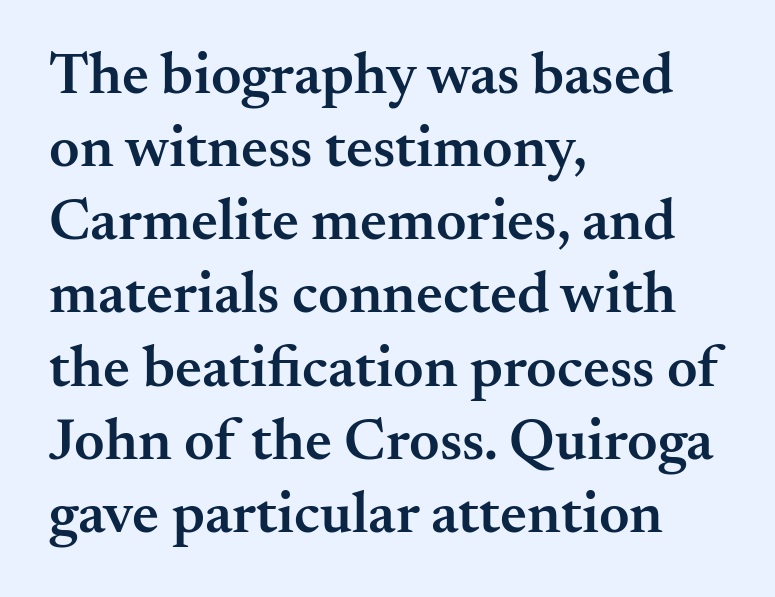
{"serif": "yes", "italic": "no", "bold": "semi", "weight": "semibold", "width": "normal", "stroke_contrast": "medium", "x_height": "small", "monospaced": "no", "underline": "no", "align": "left", "line_spacing_ratio": 1.24, "letter_spacing": "normal", "letter_spacing_em": 0.0, "glyph_px": 59}
